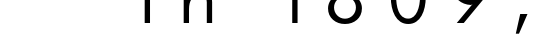
{"serif": "no", "italic": "no", "bold": "no", "weight": "regular", "width": "normal", "stroke_contrast": "low", "x_height": "small", "monospaced": "no", "underline": "no", "letter_spacing": "wide", "letter_spacing_em": 0.29, "glyph_px": 76}
